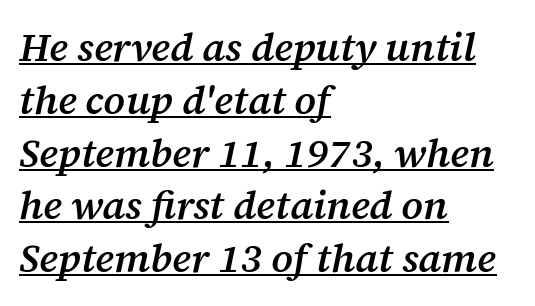
Q: Is the text bold? A: Semi-bold.
Q: Is the text italic (slanted)? A: Yes, it leans right by about 12 degrees.
Q: Is the typeface a serif or a sans-serif typeface? A: Serif.
Q: Is the text underlined? A: Yes.
Q: How is the paragraph aligned? A: Left-aligned.
Q: Is the spacing between letters normal or unusually wide? A: Normal.
Q: Is the spacing between lines tight, normal or loose? A: Normal.
Q: Width (condensed, normal, or wide)? A: Normal.
Q: Stroke contrast? A: Medium.
Q: x-height? A: Medium.
Q: Monospaced? A: No.
